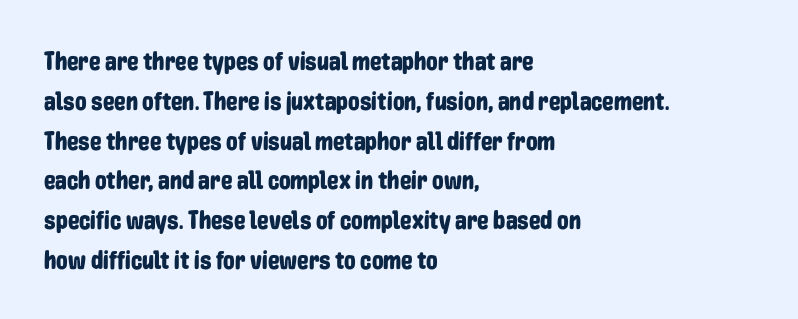
Q: Is the text italic (slanted)? A: No, it is upright.
Q: Is the text underlined? A: No.
Q: How is the paragraph aligned? A: Left-aligned.
Q: Is the spacing between letters normal or unusually wide? A: Normal.
Q: Is the spacing between lines tight, normal or loose? A: Normal.
